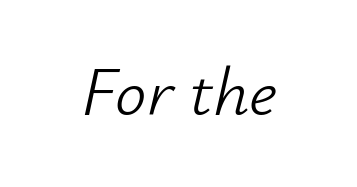
Q: Is the text bold? A: No.
Q: Is the text italic (slanted)? A: Yes, it leans right by about 12 degrees.
Q: Is the text underlined? A: No.
Q: Is the spacing between letters normal or unusually wide? A: Normal.
Q: Width (condensed, normal, or wide)? A: Normal.
Q: Stroke contrast? A: Low.
Q: x-height? A: Small.
Q: Monospaced? A: No.
